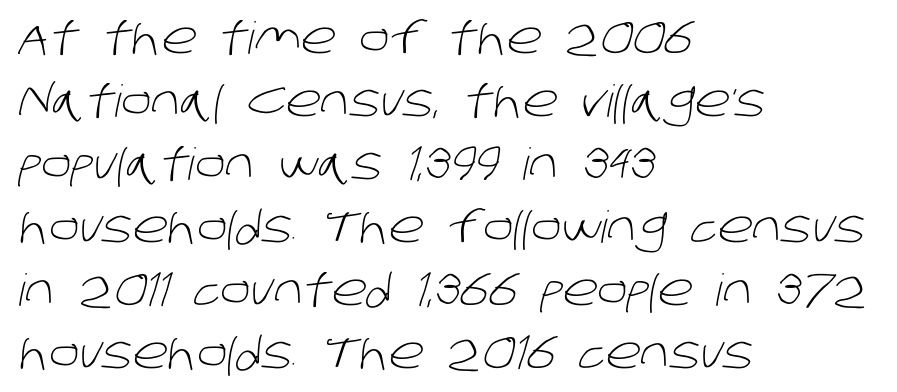
This sample keeps an unexceptional amount of space between lines. The text block is weighted toward the left margin, trailing off unevenly rightward. Glance below the letters and you will spot only blank space. Caption: standard tracking, unaltered. The characters are drawn with everyday or finer stroke widths. The passage shown is typed in a proportional face where columns would drift.
